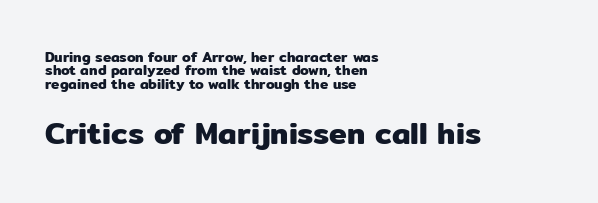
{"serif": "no", "italic": "no", "width": "normal", "stroke_contrast": "low", "x_height": "medium", "monospaced": "no", "underline": "no", "align": "left", "line_spacing": "tight", "line_spacing_ratio": 0.96, "letter_spacing": "normal", "letter_spacing_em": 0.0, "larger_block": "second", "size_ratio": 2.14, "glyph_px": 30}
